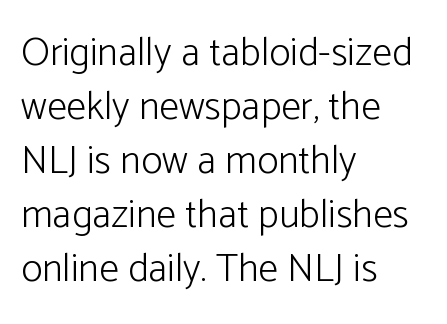
Varying glyph widths throughout — classic text-font behaviour. Unlike italic type, these characters show no tilt at all. Nothing unusual about the tracking: characters are spaced as the font intends. Letters have the restrained weight of plain body copy at most. This rendering employs a face without finishing strokes, i.e., a sans-serif.
